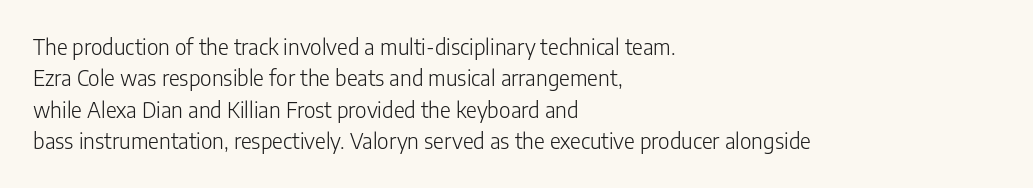
The image shows 21 px text type, upright; set left-aligned, normal line spacing (1.5x), normal letter spacing, not underlined.
